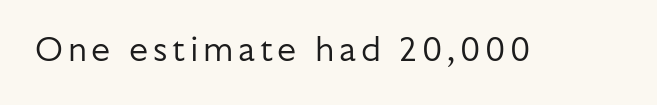
Heaviness? Minimal to ordinary, like unemphasized prose. Is this a sans? Yes — the strokes have no serifs. Descenders hang freely into open space. It's the straight-up-and-down kind of type.
